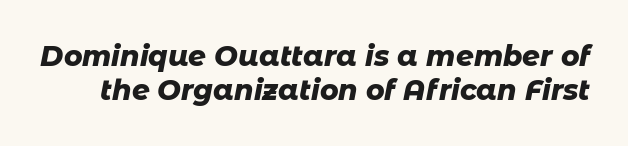
{"italic": "yes", "lean": "right", "slant_degrees": 11, "bold": "yes", "weight": "heavy", "width": "normal", "stroke_contrast": "low", "x_height": "medium", "monospaced": "no", "underline": "no", "line_spacing_ratio": 1.21, "letter_spacing": "normal", "letter_spacing_em": 0.0, "glyph_px": 28}
